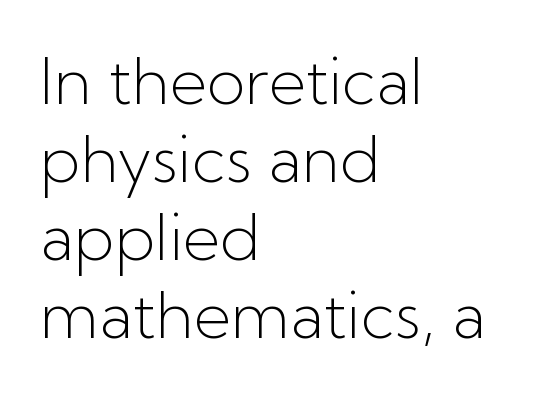
Q: Is the text bold? A: No.
Q: Is the text italic (slanted)? A: No, it is upright.
Q: Is the typeface a serif or a sans-serif typeface? A: Sans-serif.
Q: Is the text underlined? A: No.
Q: How is the paragraph aligned? A: Left-aligned.
Q: Is the spacing between letters normal or unusually wide? A: Normal.
Q: Width (condensed, normal, or wide)? A: Normal.
Q: Stroke contrast? A: Low.
Q: x-height? A: Medium.
Q: Monospaced? A: No.
